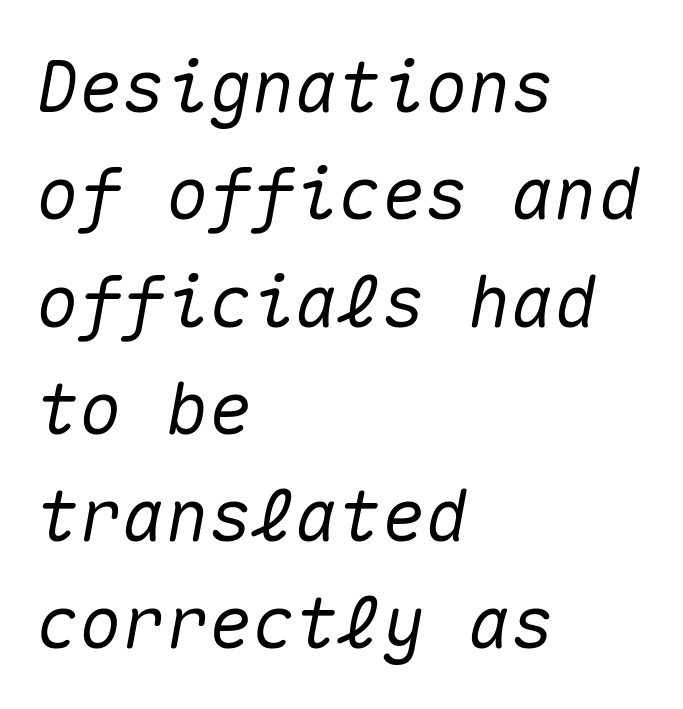
{"italic": "yes", "lean": "right", "slant_degrees": 10, "width": "normal", "stroke_contrast": "medium", "x_height": "medium", "monospaced": "yes", "underline": "no", "align": "left", "line_spacing": "normal", "line_spacing_ratio": 1.49, "letter_spacing": "normal", "letter_spacing_em": 0.0, "glyph_px": 72}
